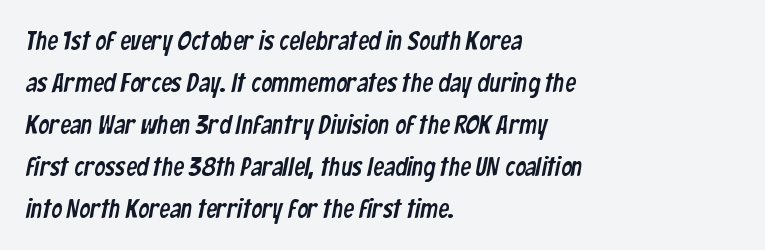
Q: Is the text underlined? A: No.
Q: How is the paragraph aligned? A: Left-aligned.
Q: Is the spacing between letters normal or unusually wide? A: Normal.
Q: Is the spacing between lines tight, normal or loose? A: Normal.
